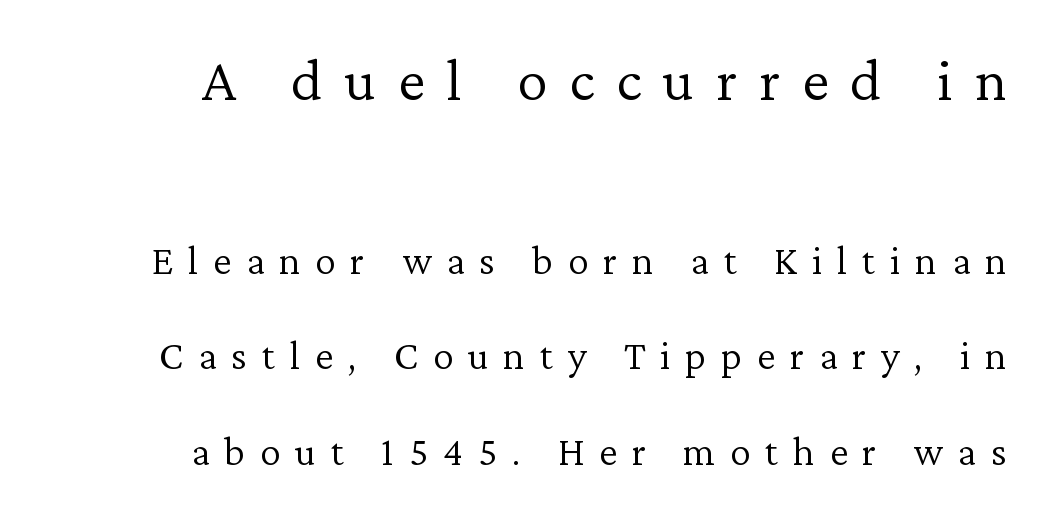
Q: Is the text bold? A: No.
Q: Is the text italic (slanted)? A: No, it is upright.
Q: Is the typeface a serif or a sans-serif typeface? A: Serif.
Q: Is the text underlined? A: No.
Q: How is the paragraph aligned? A: Right-aligned.
Q: Is the spacing between letters normal or unusually wide? A: Unusually wide.
Q: Is the spacing between lines tight, normal or loose? A: Loose.
Q: Which block of text is set in a larger size, the first (top) or the second (bottom)? A: The first (top) one.
Q: Width (condensed, normal, or wide)? A: Normal.
Q: Stroke contrast? A: Low.
Q: x-height? A: Medium.
Q: Monospaced? A: No.
